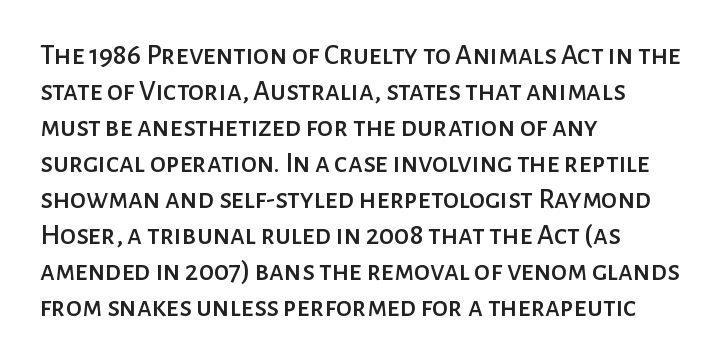
Lines of text with bare space underneath. A typesetter would call this zero additional tracking. Classification — sans serif. Compared with a centered layout, this one pins lines to the left instead. When letters stand straight like this, we call the style roman or upright.
